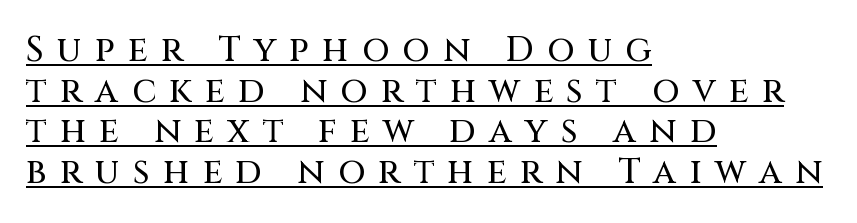
The image shows 35 px sans-serif type, upright; set left-aligned, line spacing 1.16x, unusually wide letter spacing (+0.38 em), underlined; medium stroke contrast and a large x-height.
